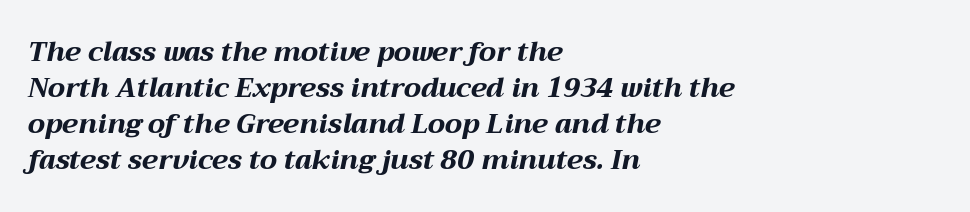
The image shows 27 px bold type, italic (leaning right); set left-aligned, normal line spacing (1.33x), normal letter spacing, not underlined.
